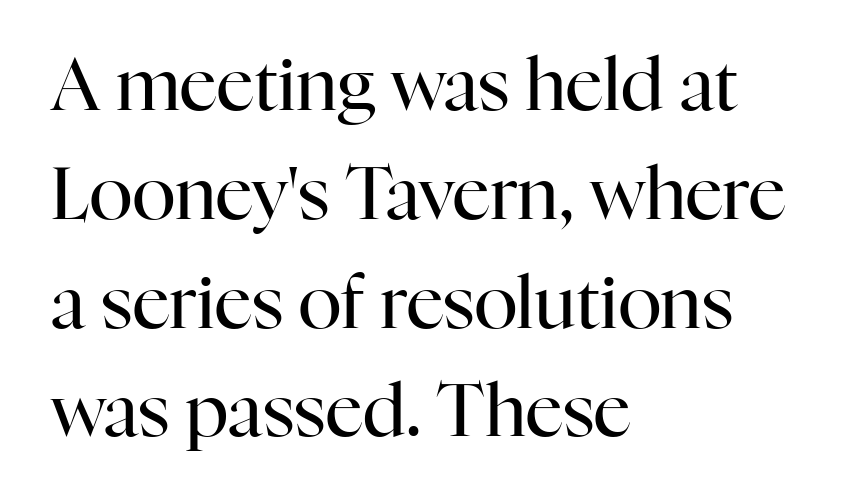
{"serif": "yes", "italic": "no", "bold": "no", "weight": "regular", "width": "normal", "stroke_contrast": "high", "x_height": "medium", "monospaced": "no", "underline": "no", "align": "left", "line_spacing": "normal", "line_spacing_ratio": 1.49, "letter_spacing": "normal", "letter_spacing_em": 0.0, "glyph_px": 73}
